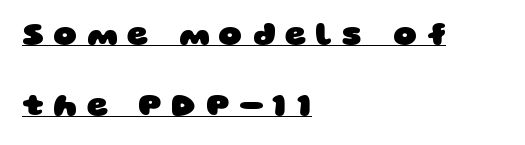
{"serif": "no", "bold": "yes", "weight": "heavy", "width": "wide", "stroke_contrast": "low", "x_height": "large", "monospaced": "no", "underline": "yes", "align": "left", "line_spacing": "loose", "line_spacing_ratio": 2.15, "letter_spacing": "wide", "letter_spacing_em": 0.29, "glyph_px": 33}
